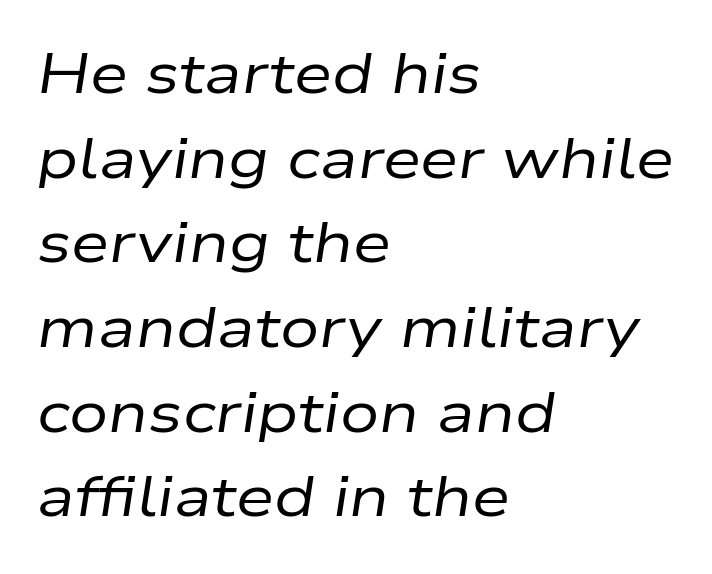
Q: Is the text bold? A: No.
Q: Is the text italic (slanted)? A: Yes, it leans right by about 9 degrees.
Q: Is the text underlined? A: No.
Q: How is the paragraph aligned? A: Left-aligned.
Q: Is the spacing between letters normal or unusually wide? A: Normal.
Q: Is the spacing between lines tight, normal or loose? A: Normal.
Q: Width (condensed, normal, or wide)? A: Wide.
Q: Stroke contrast? A: Low.
Q: x-height? A: Medium.
Q: Monospaced? A: No.
